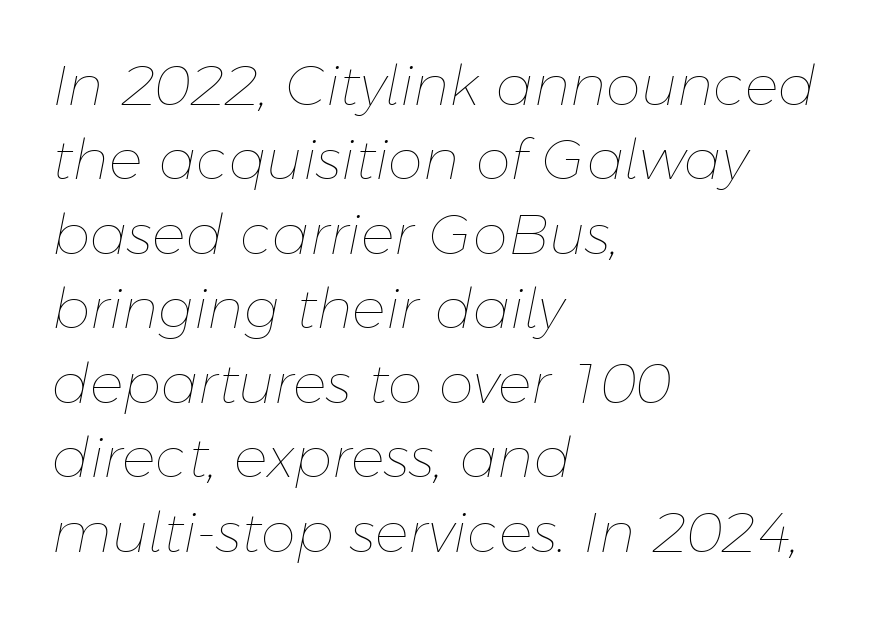
{"italic": "yes", "lean": "right", "slant_degrees": 11, "bold": "no", "weight": "thin", "width": "normal", "stroke_contrast": "low", "x_height": "medium", "monospaced": "no", "underline": "no", "align": "left", "line_spacing": "normal", "line_spacing_ratio": 1.33, "letter_spacing": "normal", "letter_spacing_em": 0.0, "glyph_px": 56}
